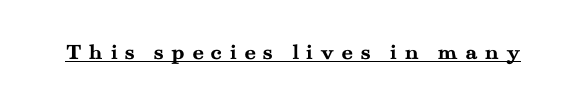
Q: Is the text bold? A: Yes.
Q: Is the text italic (slanted)? A: No, it is upright.
Q: Is the text underlined? A: Yes.
Q: Is the spacing between letters normal or unusually wide? A: Unusually wide.
